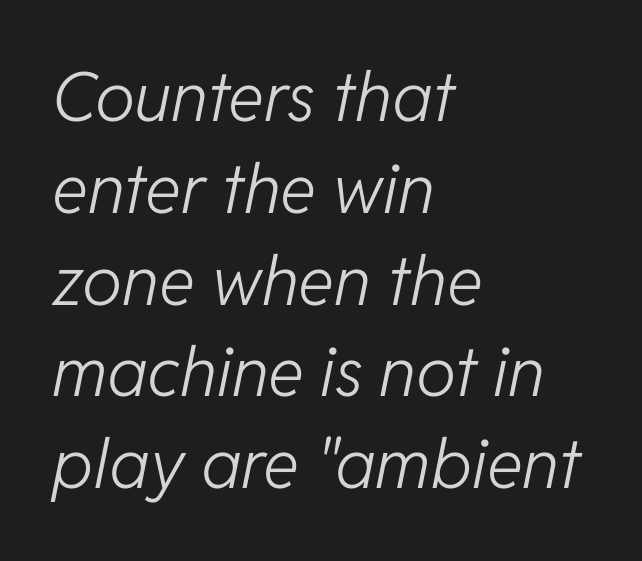
The typesetter chose a ragged-right arrangement here. Is the letter spacing exaggerated? No — it looks like the ordinary default. The face used here is proportionally spaced, like ordinary book or web type. When letters slant like this, we call the style italic. Honestly, the row spacing looks completely unremarkable.
